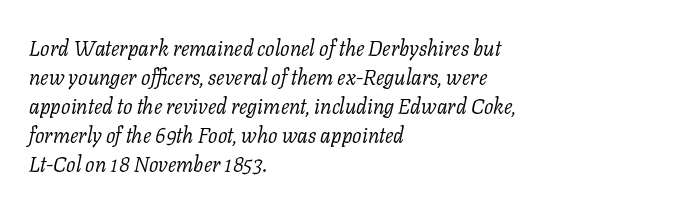
The image shows 21 px text type, italic (leaning right); set left-aligned, normal line spacing (1.38x), normal letter spacing, not underlined.
